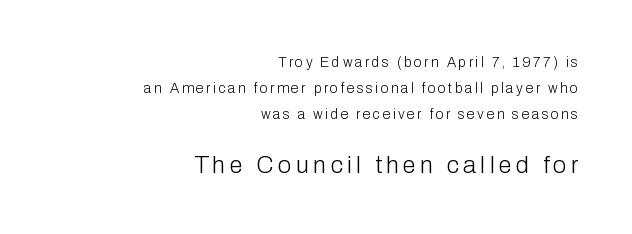
These glyphs show unthickened strokes, regular width or finer. Unmarked baselines from the first word to the last. Italic? Not at all — the glyphs are vertical. The later block is typeset at a bigger size than the earlier block. The rendering anchors every line to the right-hand side.
